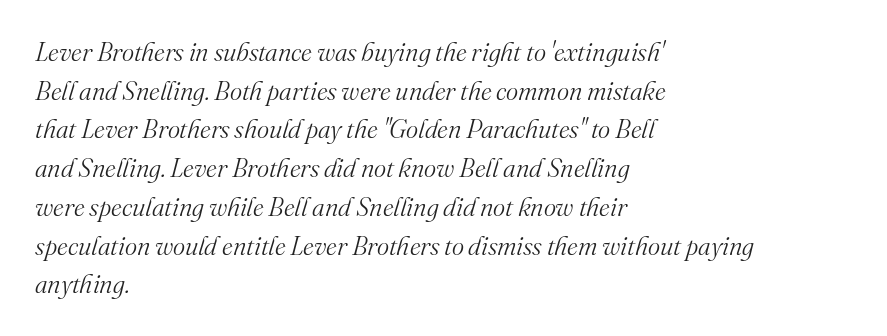
Q: Is the text bold? A: No.
Q: Is the text italic (slanted)? A: Yes, it leans right by about 16 degrees.
Q: Is the text underlined? A: No.
Q: How is the paragraph aligned? A: Left-aligned.
Q: Is the spacing between letters normal or unusually wide? A: Normal.
Q: Is the spacing between lines tight, normal or loose? A: Normal.
